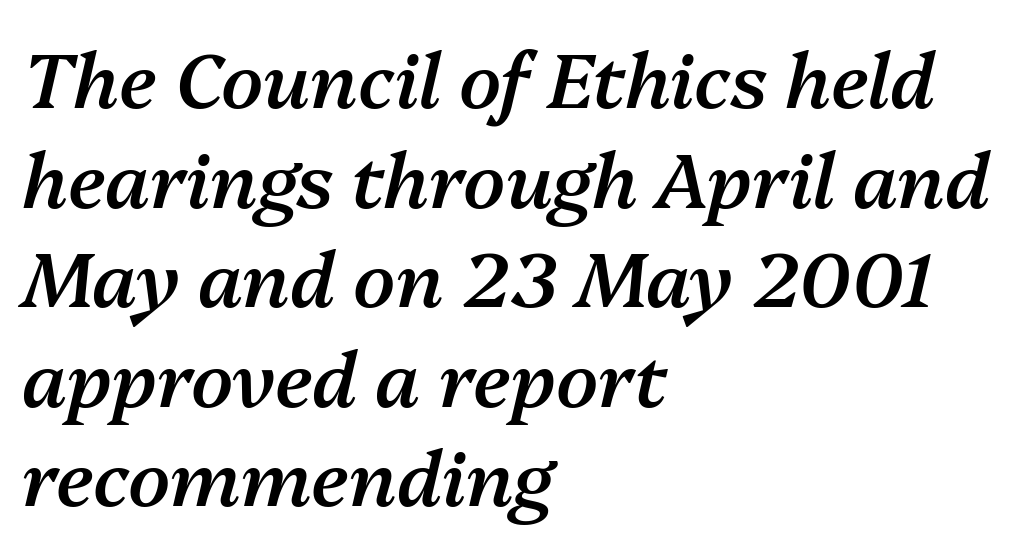
{"italic": "yes", "lean": "right", "slant_degrees": 13, "bold": "semi", "weight": "semibold", "width": "normal", "stroke_contrast": "medium", "x_height": "medium", "monospaced": "no", "underline": "no", "align": "left", "line_spacing": "normal", "line_spacing_ratio": 1.31, "letter_spacing": "normal", "letter_spacing_em": 0.0, "glyph_px": 76}
